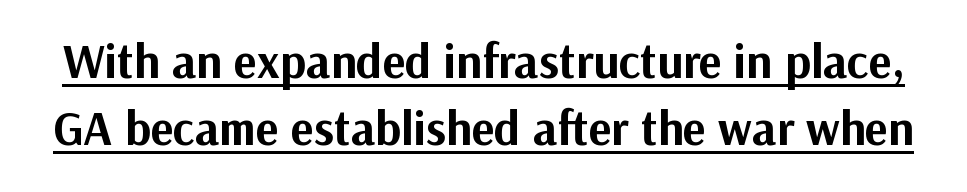
The image shows 48 px bold sans-serif type, upright; set normal line spacing (1.4x), normal letter spacing, underlined; medium stroke contrast and a medium x-height.
